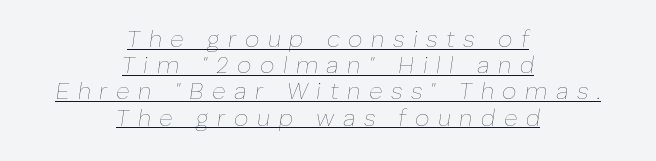
{"italic": "yes", "lean": "right", "slant_degrees": 8, "bold": "no", "underline": "yes", "align": "center", "line_spacing": "tight", "line_spacing_ratio": 1.14, "letter_spacing": "wide", "letter_spacing_em": 0.37, "glyph_px": 23}
